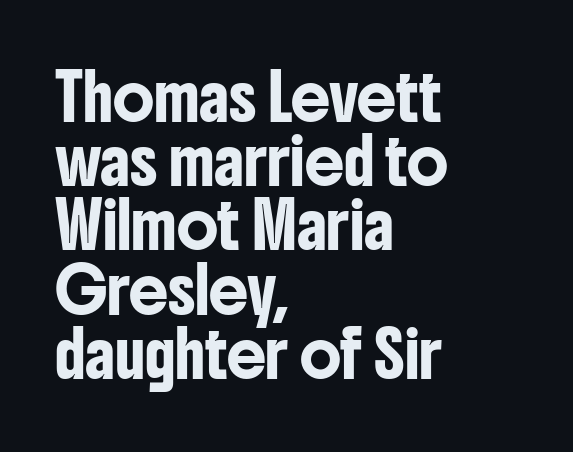
{"serif": "no", "italic": "no", "width": "condensed", "stroke_contrast": "low", "x_height": "medium", "monospaced": "no", "underline": "no", "align": "left", "line_spacing": "normal", "line_spacing_ratio": 1.46, "letter_spacing": "normal", "letter_spacing_em": 0.0, "glyph_px": 44}
